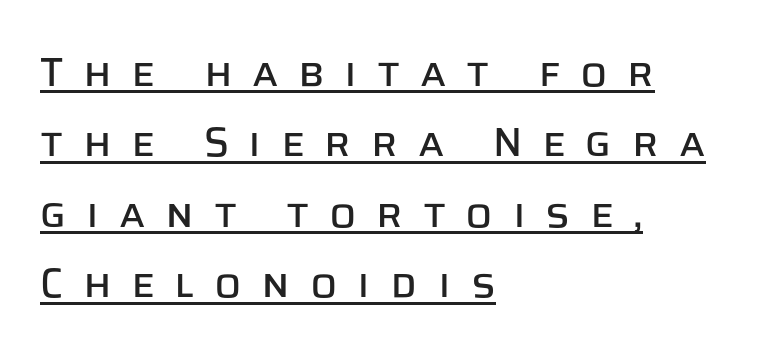
Q: Is the text italic (slanted)? A: No, it is upright.
Q: Is the typeface a serif or a sans-serif typeface? A: Sans-serif.
Q: Is the text underlined? A: Yes.
Q: How is the paragraph aligned? A: Left-aligned.
Q: Is the spacing between letters normal or unusually wide? A: Unusually wide.
Q: Width (condensed, normal, or wide)? A: Normal.
Q: Stroke contrast? A: Low.
Q: x-height? A: Large.
Q: Monospaced? A: No.
